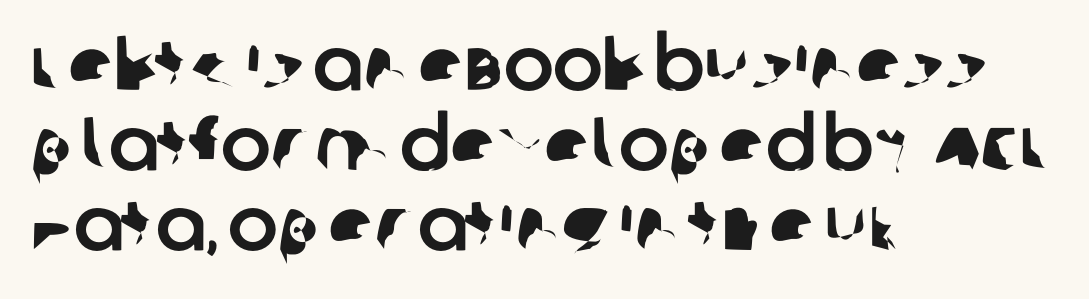
Q: Is the typeface a serif or a sans-serif typeface? A: Sans-serif.
Q: Is the text underlined? A: No.
Q: How is the paragraph aligned? A: Left-aligned.
Q: Is the spacing between letters normal or unusually wide? A: Normal.
Q: Is the spacing between lines tight, normal or loose? A: Tight.
Q: Width (condensed, normal, or wide)? A: Normal.
Q: Stroke contrast? A: Low.
Q: x-height? A: Large.
Q: Monospaced? A: No.
